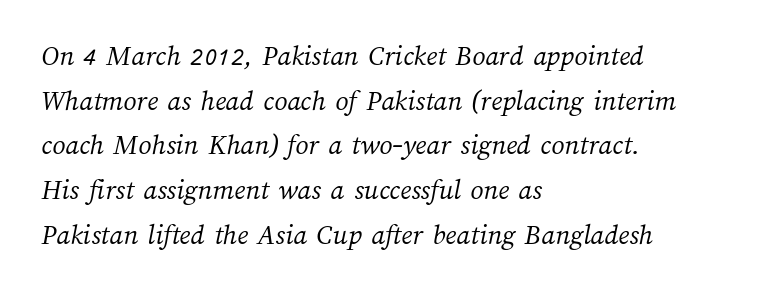
Q: Is the text bold? A: No.
Q: Is the text underlined? A: No.
Q: How is the paragraph aligned? A: Left-aligned.
Q: Is the spacing between letters normal or unusually wide? A: Normal.
Q: Is the spacing between lines tight, normal or loose? A: Normal.
Q: Width (condensed, normal, or wide)? A: Normal.
Q: Stroke contrast? A: Medium.
Q: x-height? A: Medium.
Q: Monospaced? A: No.
